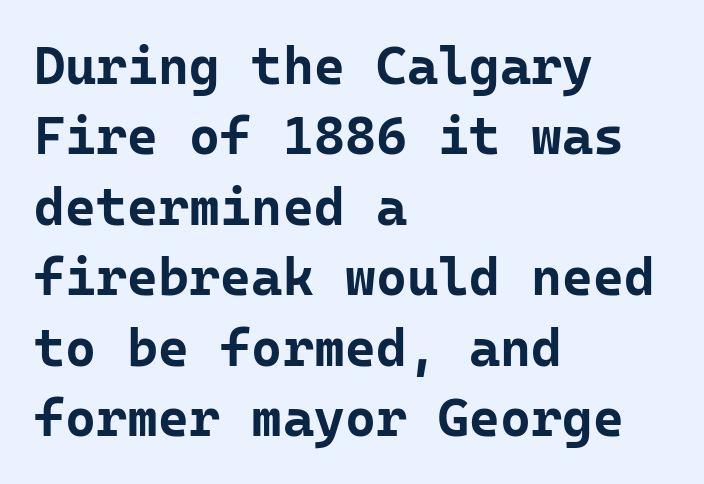
Q: Is the text bold? A: Yes.
Q: Is the text italic (slanted)? A: No, it is upright.
Q: Is the typeface a serif or a sans-serif typeface? A: Sans-serif.
Q: Is the text underlined? A: No.
Q: How is the paragraph aligned? A: Left-aligned.
Q: Is the spacing between letters normal or unusually wide? A: Normal.
Q: Is the spacing between lines tight, normal or loose? A: Normal.
Q: Width (condensed, normal, or wide)? A: Normal.
Q: Stroke contrast? A: Low.
Q: x-height? A: Medium.
Q: Monospaced? A: Yes.
